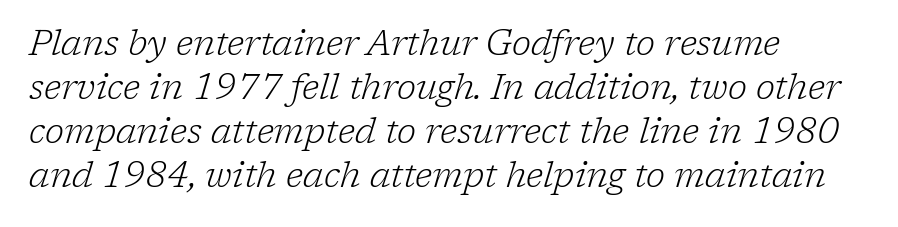
Weight: in the light-to-regular range. How are the letters spaced? Ordinarily, with no added tracking. Classification — serif. In terms of leading, this rendering sits right in the middle. It's the slanting kind of type. Horizontally, the lines are justified to the leading edge only.
